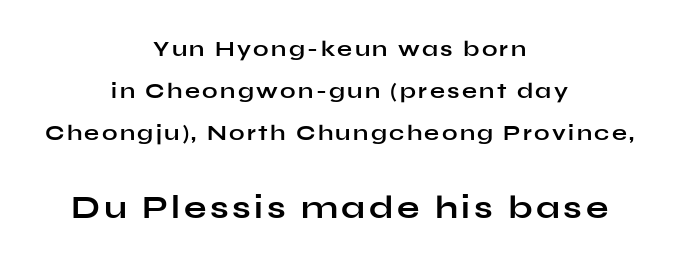
The block sitting lower on the canvas is the one with enlarged characters. Notice the wide empty band between every row — that's loose leading. Characters remain perfectly vertical along every line. The passage shown is typeset with a sans-serif family. Caption: multi-line text, centered on the measure.
